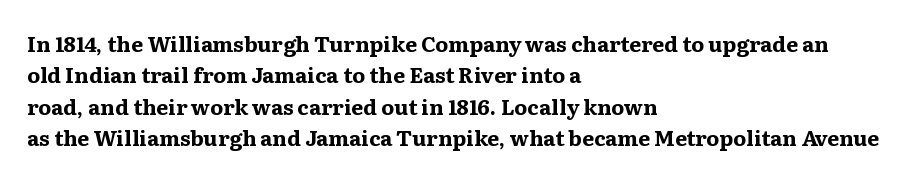
Q: Is the text bold? A: Yes.
Q: Is the text italic (slanted)? A: No, it is upright.
Q: Is the text underlined? A: No.
Q: How is the paragraph aligned? A: Left-aligned.
Q: Is the spacing between letters normal or unusually wide? A: Normal.
Q: Is the spacing between lines tight, normal or loose? A: Normal.
